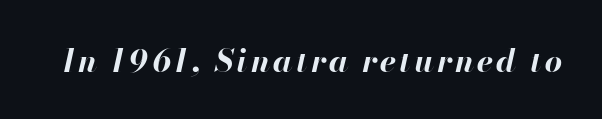
{"italic": "yes", "lean": "right", "slant_degrees": 13, "bold": "yes", "weight": "bold", "width": "normal", "stroke_contrast": "high", "x_height": "small", "monospaced": "no", "underline": "no", "glyph_px": 31}
